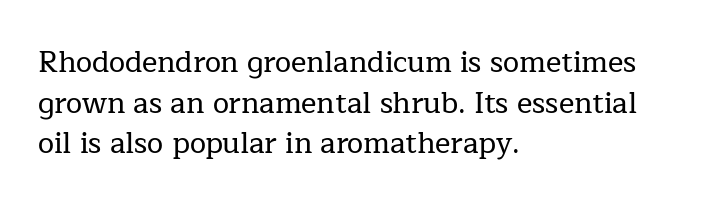
{"serif": "yes", "italic": "no", "width": "normal", "stroke_contrast": "low", "x_height": "medium", "monospaced": "no", "underline": "no", "align": "left", "line_spacing": "normal", "line_spacing_ratio": 1.4, "letter_spacing": "normal", "letter_spacing_em": 0.0, "glyph_px": 29}
